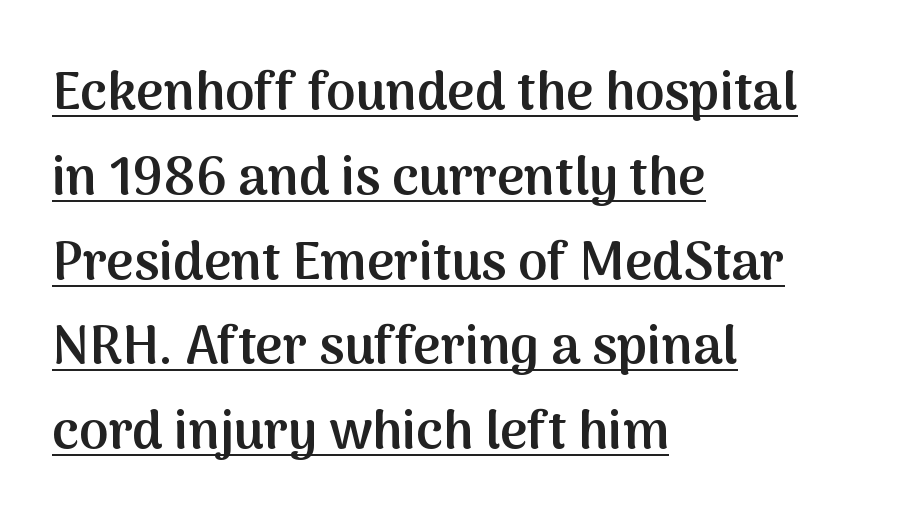
Every word sits above its own underline. Ordinary non-slanted type is in use. Note the varied advance widths — an 'i' is clearly narrower than an 'm'. What kind of face is this? One without serifs — a sans. The designer left line spacing at the default. This rendering leaves character spacing at its baseline value.
